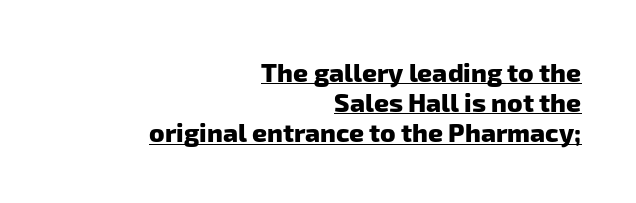
{"bold": "yes", "underline": "yes", "align": "right", "line_spacing_ratio": 1.16, "letter_spacing": "normal", "letter_spacing_em": 0.0, "glyph_px": 26}
